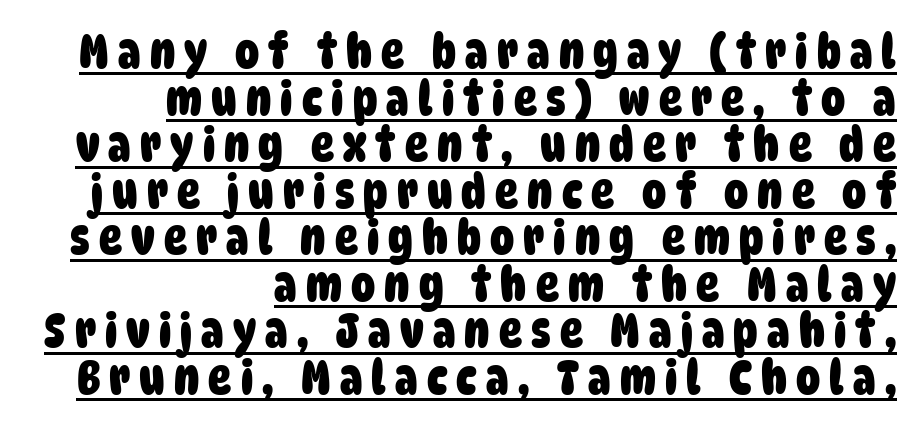
{"serif": "no", "bold": "yes", "weight": "heavy", "width": "condensed", "stroke_contrast": "low", "x_height": "large", "monospaced": "no", "underline": "yes", "align": "right", "line_spacing": "tight", "line_spacing_ratio": 0.97, "glyph_px": 48}
